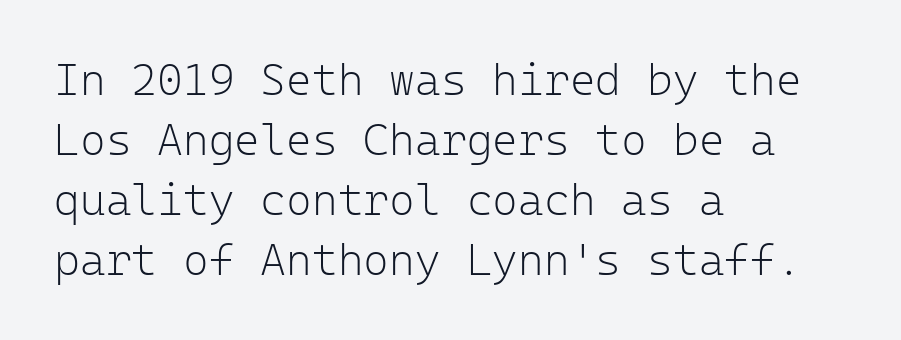
Caption: standard tracking, unaltered. Every character here occupies the same horizontal width, giving the sample a typewriter-like rhythm. Posture: straight, roman, zero tilt. The leading is moderate, giving the passage an even texture. The rendering shows plain stroke endings on the letterforms — a sans-serif design.
